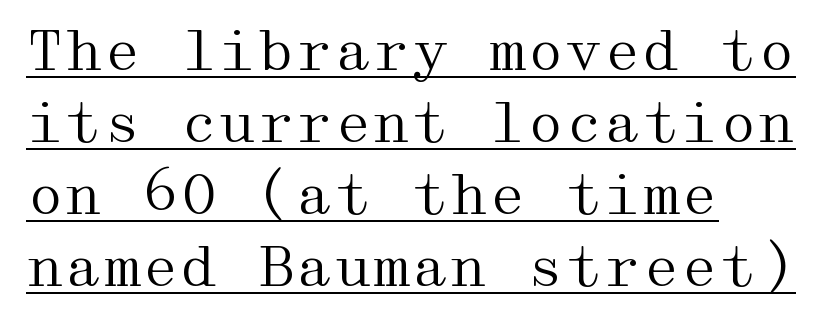
This sample keeps an unexceptional amount of space between lines. Horizontally, the lines are justified to the leading edge only. Upright lettering throughout. The glyphs in this specimen are seriffed. Stem width sits at or under what a default text font uses.
